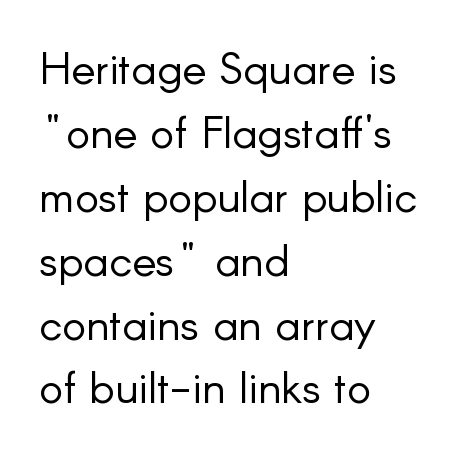
Q: Is the text bold? A: No.
Q: Is the text italic (slanted)? A: No, it is upright.
Q: Is the typeface a serif or a sans-serif typeface? A: Sans-serif.
Q: Is the text underlined? A: No.
Q: How is the paragraph aligned? A: Left-aligned.
Q: Is the spacing between letters normal or unusually wide? A: Normal.
Q: Is the spacing between lines tight, normal or loose? A: Normal.
Q: Width (condensed, normal, or wide)? A: Normal.
Q: Stroke contrast? A: Low.
Q: x-height? A: Small.
Q: Monospaced? A: No.
